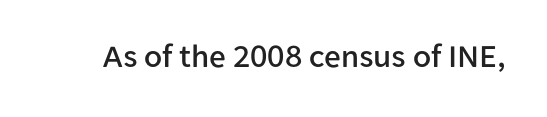
Q: Is the text italic (slanted)? A: No, it is upright.
Q: Is the typeface a serif or a sans-serif typeface? A: Sans-serif.
Q: Is the text underlined? A: No.
Q: Is the spacing between letters normal or unusually wide? A: Normal.
Q: Width (condensed, normal, or wide)? A: Normal.
Q: Stroke contrast? A: Low.
Q: x-height? A: Medium.
Q: Monospaced? A: No.
